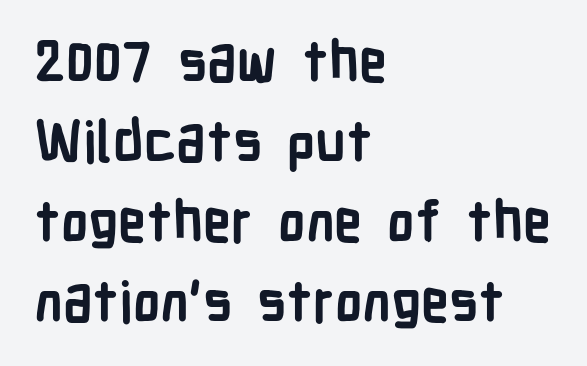
{"serif": "no", "italic": "no", "bold": "yes", "weight": "semibold", "width": "condensed", "stroke_contrast": "low", "x_height": "medium", "monospaced": "no", "underline": "no", "align": "left", "line_spacing": "normal", "line_spacing_ratio": 1.43, "letter_spacing": "normal", "letter_spacing_em": 0.0, "glyph_px": 56}
